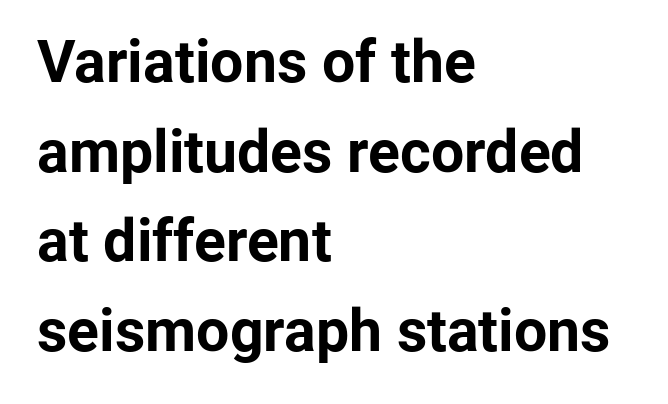
Nothing unusual about the tracking: characters are spaced as the font intends. Pretty heavy lettering here — definitely bold. It's the straight-up-and-down kind of type. Stroke terminals: plain, sans-serif. Casual observation: everything's shoved over to the left.
